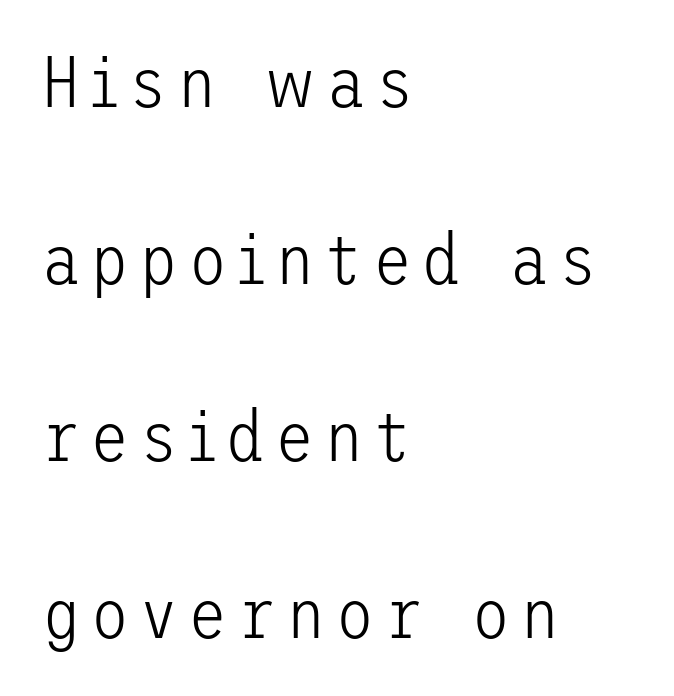
Q: Is the text bold? A: No.
Q: Is the text italic (slanted)? A: No, it is upright.
Q: Is the typeface a serif or a sans-serif typeface? A: Sans-serif.
Q: Is the text underlined? A: No.
Q: How is the paragraph aligned? A: Left-aligned.
Q: Is the spacing between lines tight, normal or loose? A: Loose.
Q: Width (condensed, normal, or wide)? A: Normal.
Q: Stroke contrast? A: Low.
Q: x-height? A: Medium.
